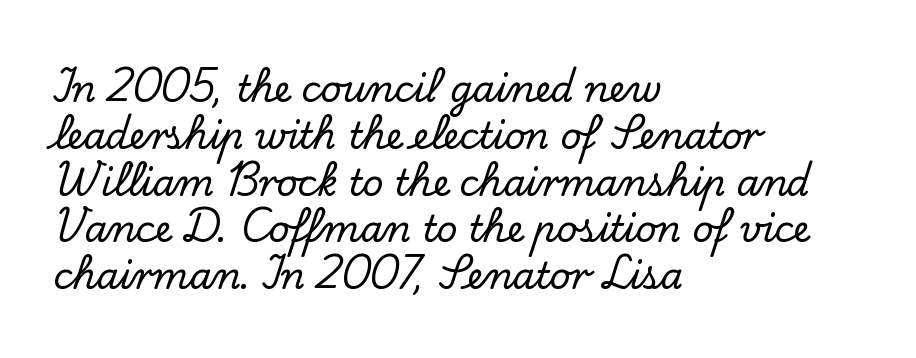
{"serif": "yes", "width": "normal", "stroke_contrast": "low", "x_height": "small", "monospaced": "no", "underline": "no", "align": "left", "line_spacing": "normal", "line_spacing_ratio": 1.3, "letter_spacing": "normal", "letter_spacing_em": 0.0, "glyph_px": 36}
